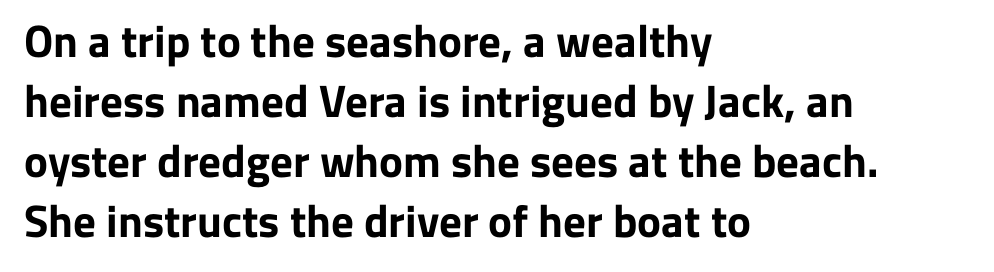
Q: Is the text bold? A: Yes.
Q: Is the text italic (slanted)? A: No, it is upright.
Q: Is the typeface a serif or a sans-serif typeface? A: Sans-serif.
Q: Is the text underlined? A: No.
Q: How is the paragraph aligned? A: Left-aligned.
Q: Is the spacing between letters normal or unusually wide? A: Normal.
Q: Is the spacing between lines tight, normal or loose? A: Normal.
Q: Width (condensed, normal, or wide)? A: Normal.
Q: Stroke contrast? A: Low.
Q: x-height? A: Medium.
Q: Monospaced? A: No.
